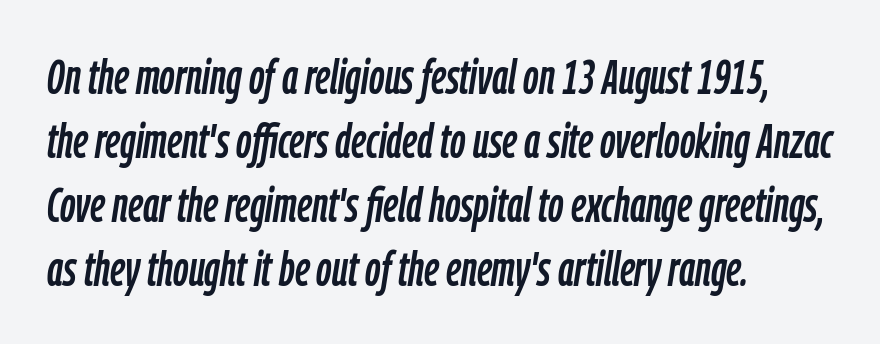
The image shows 48 px condensed type, italic (leaning right); set left-aligned, normal line spacing (1.33x), normal letter spacing, not underlined; low stroke contrast and a medium x-height.
